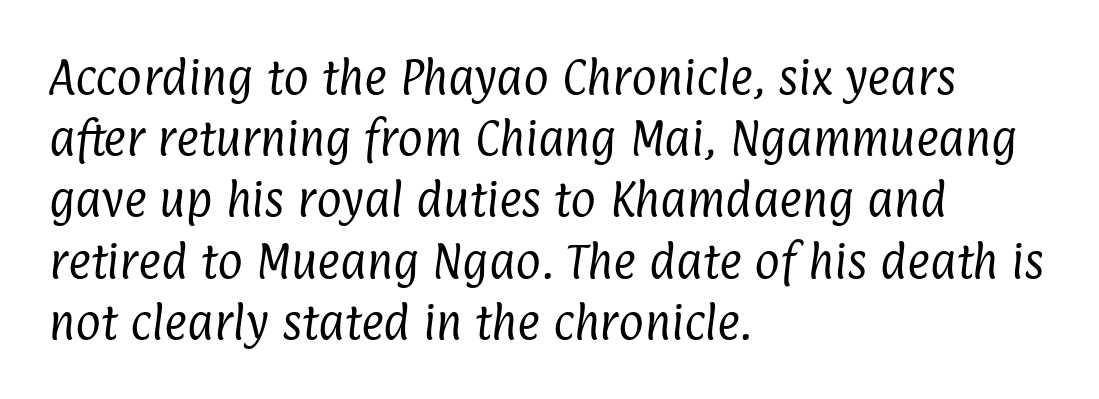
Q: Is the text bold? A: No.
Q: Is the typeface a serif or a sans-serif typeface? A: Sans-serif.
Q: Is the text underlined? A: No.
Q: How is the paragraph aligned? A: Left-aligned.
Q: Is the spacing between letters normal or unusually wide? A: Normal.
Q: Is the spacing between lines tight, normal or loose? A: Normal.
Q: Width (condensed, normal, or wide)? A: Condensed.
Q: Stroke contrast? A: Low.
Q: x-height? A: Medium.
Q: Monospaced? A: No.
